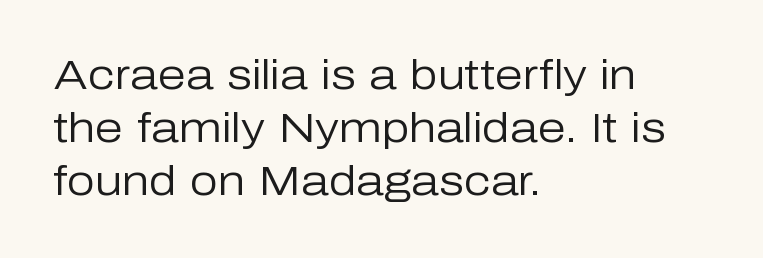
Tracking value appears to be zero — textbook default spacing. Notice how descenders clear the ascenders below comfortably — that's standard leading. The typesetting does not lean heavy: it is not bold. Are there feet on the stems? There aren't — it's a sans.
